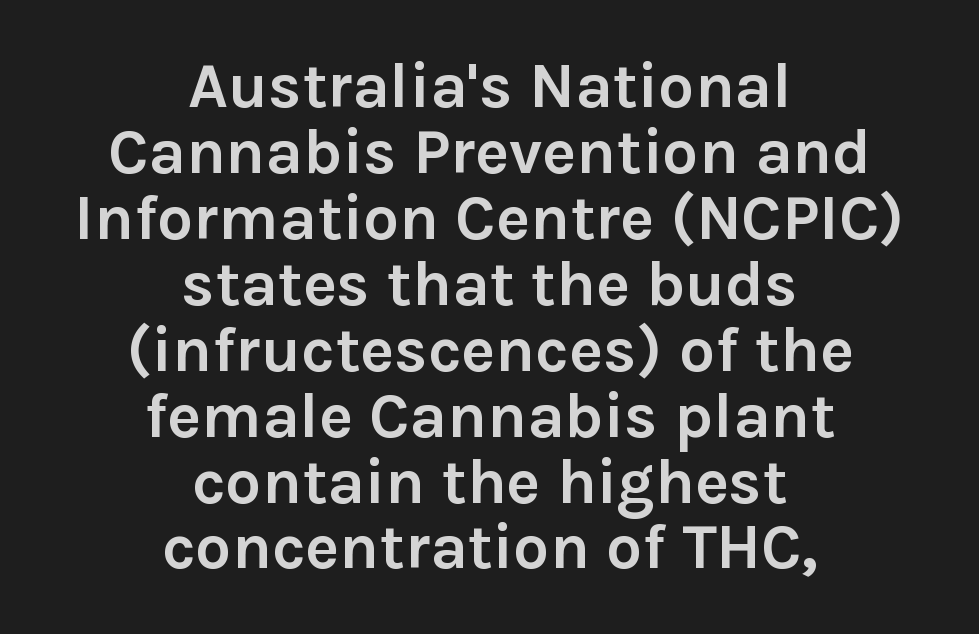
The image shows 64 px semibold sans-serif type, upright; set centered, tight line spacing (1.03x), normal letter spacing, not underlined; low stroke contrast and a medium x-height.
